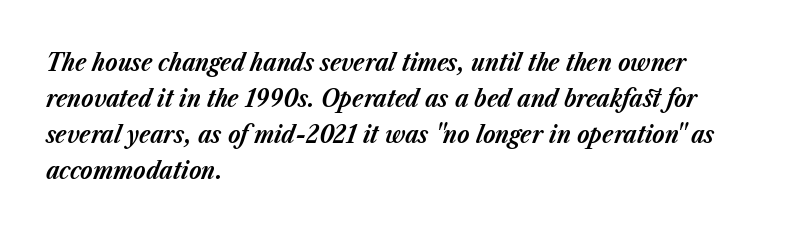
Compared with typical body copy, the letter spacing here is the same. Does the copy run flush right? No — it runs flush left. Rule under the text: the space is simply empty. You'd pick this weight for a headline — it's a proper bold.
